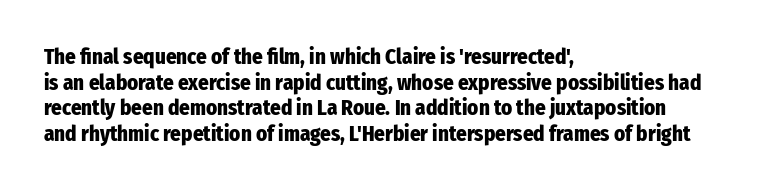
The image shows 21 px bold type, upright; set left-aligned, line spacing 1.22x, normal letter spacing, not underlined.
